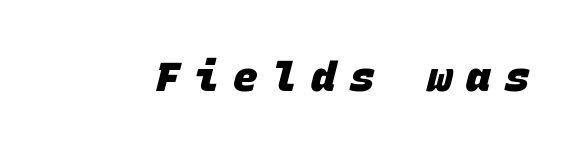
{"serif": "no", "bold": "yes", "weight": "heavy", "width": "normal", "stroke_contrast": "low", "x_height": "large", "monospaced": "yes", "underline": "no", "letter_spacing": "wide", "letter_spacing_em": 0.35, "glyph_px": 41}
